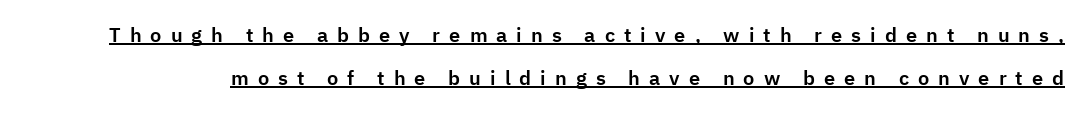
These lines have a slow, spaced-out rhythm from letter to letter. The letters stand straight up with perfectly vertical stems. Somebody hit Ctrl+U on this one — the words are underlined. Leading is clearly above the norm, producing a sparse column.
